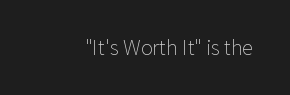
Posture: upright roman. Short note: letters normally spaced. The weight would be labelled regular, book, light, or lighter still. Lines of text with bare space underneath.
